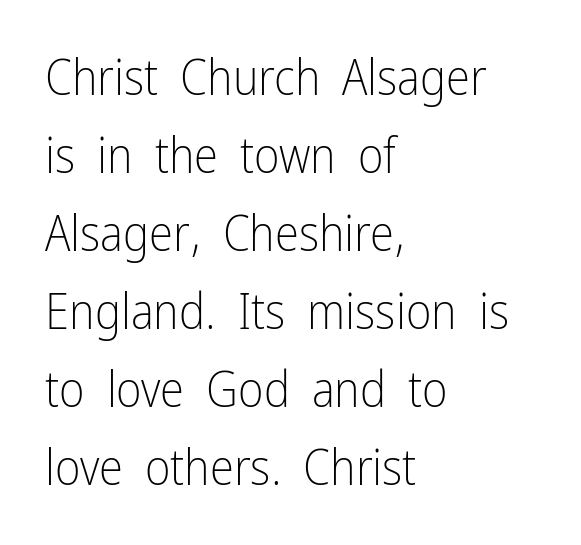
Q: Is the text bold? A: No.
Q: Is the text italic (slanted)? A: No, it is upright.
Q: Is the typeface a serif or a sans-serif typeface? A: Sans-serif.
Q: Is the text underlined? A: No.
Q: How is the paragraph aligned? A: Left-aligned.
Q: Is the spacing between letters normal or unusually wide? A: Normal.
Q: Is the spacing between lines tight, normal or loose? A: Normal.
Q: Width (condensed, normal, or wide)? A: Condensed.
Q: Stroke contrast? A: Low.
Q: x-height? A: Medium.
Q: Monospaced? A: No.
